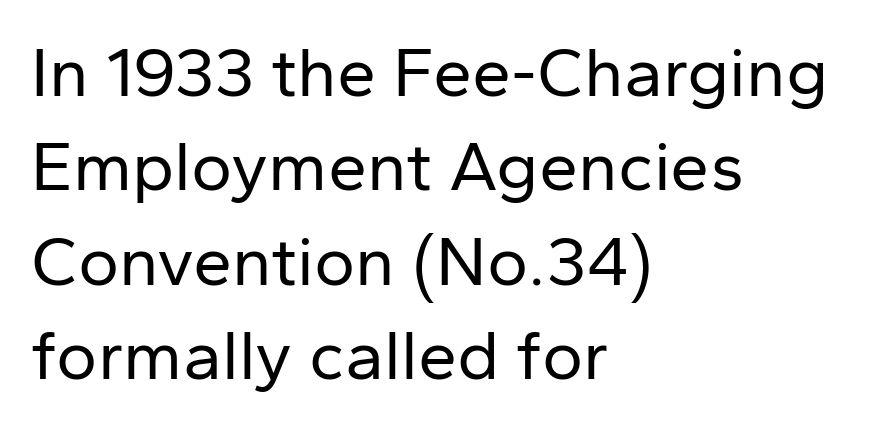
The image shows 70 px regular-weight sans-serif type, upright; set left-aligned, normal line spacing (1.35x), normal letter spacing, not underlined; low stroke contrast and a medium x-height.
